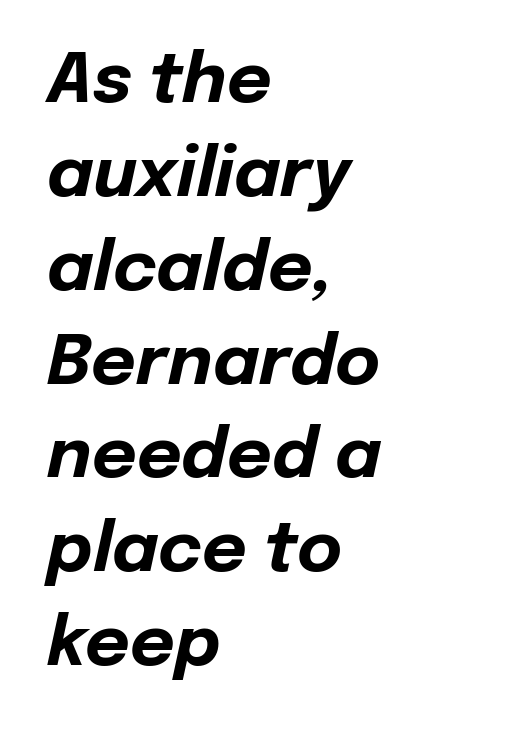
Successive baselines arrive at the customary interval. An italicized treatment has been applied to the whole sample. Honestly, there is no underline to notice here at all. Varying glyph widths throughout — classic text-font behaviour. Is the letter spacing exaggerated? No — it looks like the ordinary default. Stroke thickness is high; the sample reads as a true bold.
